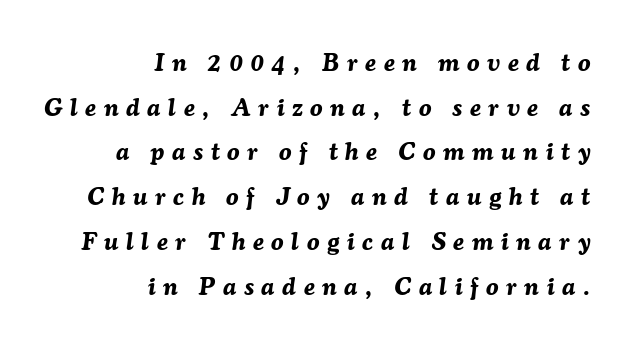
{"italic": "yes", "lean": "right", "slant_degrees": 7, "bold": "yes", "underline": "no", "align": "right", "line_spacing_ratio": 1.79, "letter_spacing": "wide", "letter_spacing_em": 0.31, "glyph_px": 25}
